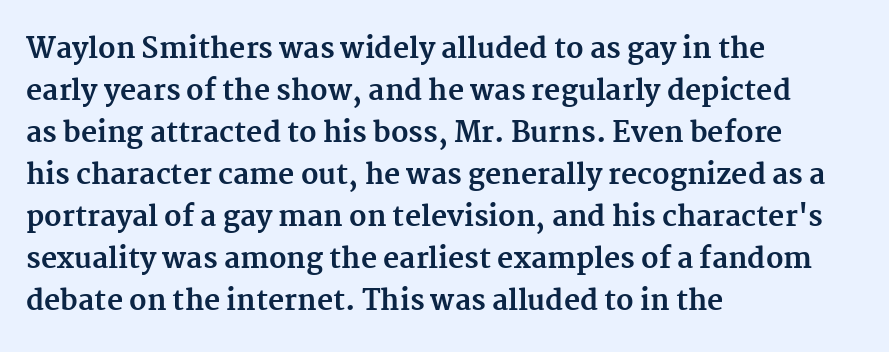
This sample uses a serif face. The lettering holds an erect, upright posture throughout. The typesetter chose a ragged-right arrangement here. Underline: absent.
